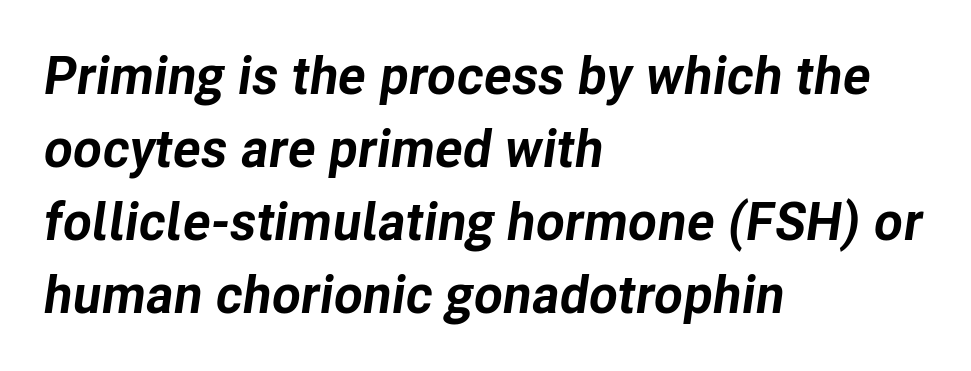
{"italic": "yes", "lean": "right", "slant_degrees": 8, "bold": "yes", "weight": "bold", "width": "normal", "stroke_contrast": "low", "x_height": "medium", "monospaced": "no", "underline": "no", "align": "left", "line_spacing": "normal", "line_spacing_ratio": 1.38, "letter_spacing": "normal", "letter_spacing_em": 0.0, "glyph_px": 53}
